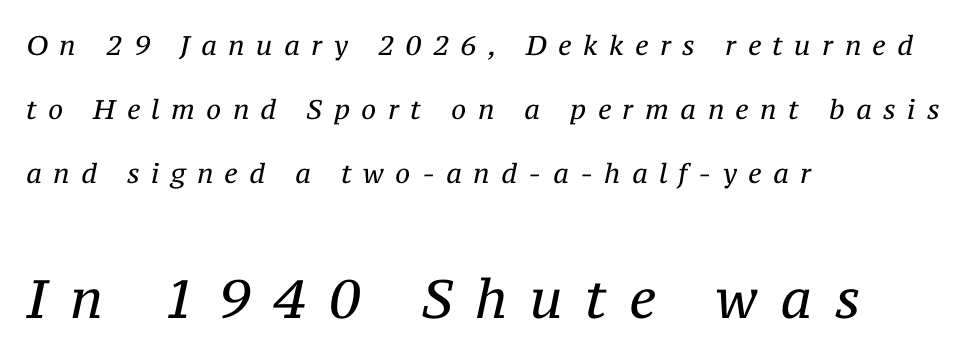
These lines stand farther apart than default settings would place them. Type size steps up from the first block to the second. This rendering employs a face with finishing strokes, i.e., a serif. The compositor pushed each line to the left boundary. Note the varied advance widths — an 'i' is clearly narrower than an 'm'. Underline: absent.
